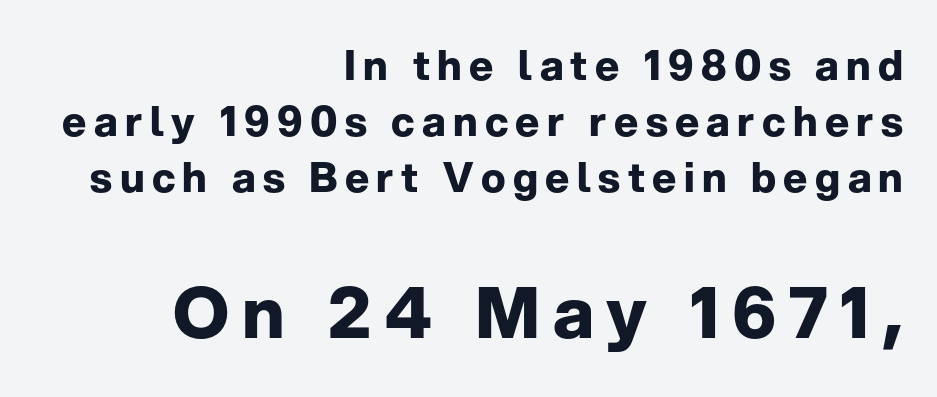
These lines are composed in type without serifs. The text block is weighted toward the right margin, trailing off unevenly leftward. The type sits square on the baseline with zero lean. These lines sit exactly where default settings would place them.
